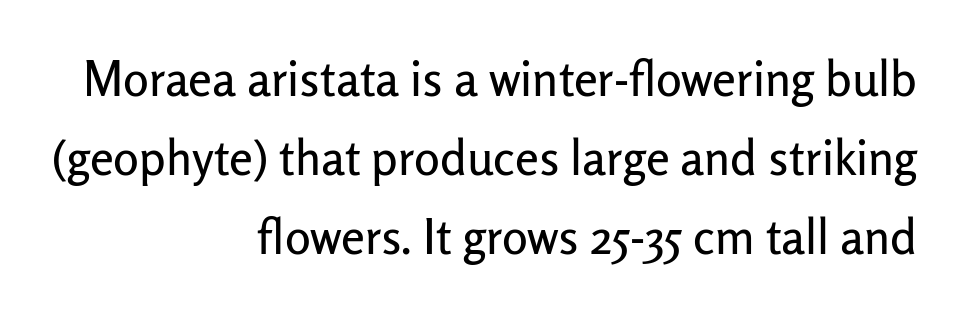
{"serif": "no", "italic": "no", "width": "normal", "stroke_contrast": "low", "x_height": "medium", "monospaced": "no", "underline": "no", "align": "right", "line_spacing": "normal", "line_spacing_ratio": 1.65, "letter_spacing": "normal", "letter_spacing_em": 0.0, "glyph_px": 48}
